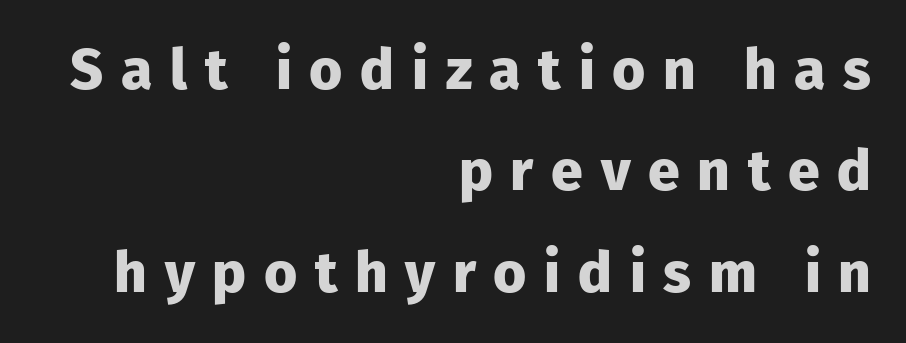
You could only call the tracking loose — the letters float apart. Emphasis by weight is at full strength: bold. Think of a printed novel: that variable character pitch is what you see here. Rendered with straight, roman letterforms. A typesetter would label this face a sans.
